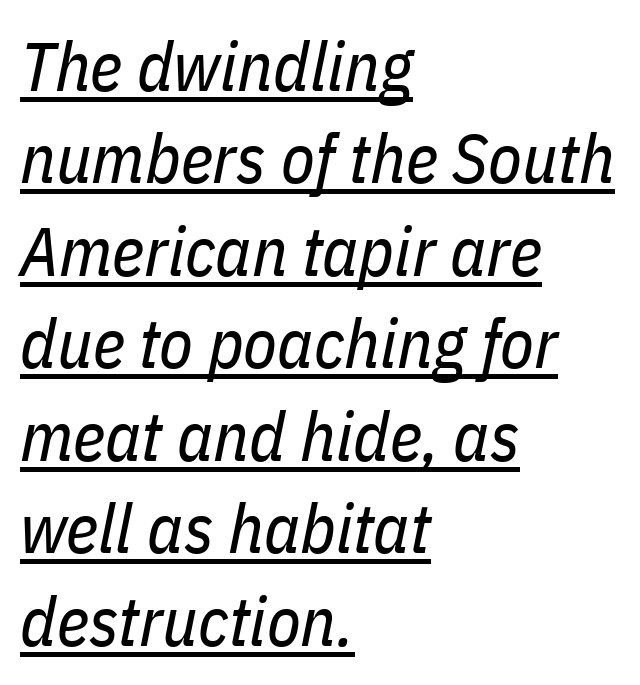
The image shows 69 px regular-weight, condensed type, italic (leaning right); set left-aligned, normal line spacing (1.34x), normal letter spacing, underlined; low stroke contrast and a medium x-height.
